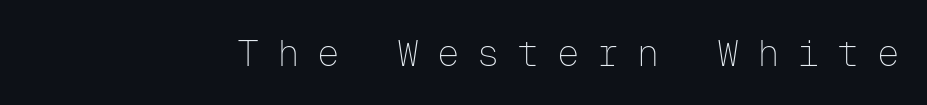
Q: Is the text bold? A: No.
Q: Is the text italic (slanted)? A: No, it is upright.
Q: Is the typeface a serif or a sans-serif typeface? A: Sans-serif.
Q: Is the text underlined? A: No.
Q: Is the spacing between letters normal or unusually wide? A: Unusually wide.
Q: Width (condensed, normal, or wide)? A: Normal.
Q: Stroke contrast? A: Low.
Q: x-height? A: Medium.
Q: Monospaced? A: Yes.
